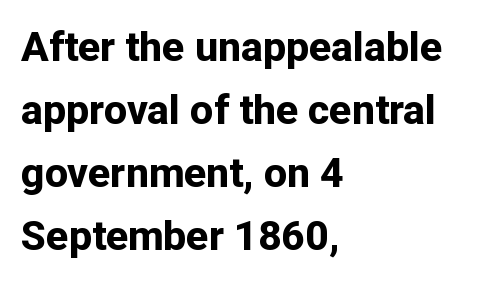
The image shows 41 px bold sans-serif type, upright; set left-aligned, normal line spacing (1.54x), normal letter spacing, not underlined; low stroke contrast and a medium x-height.
